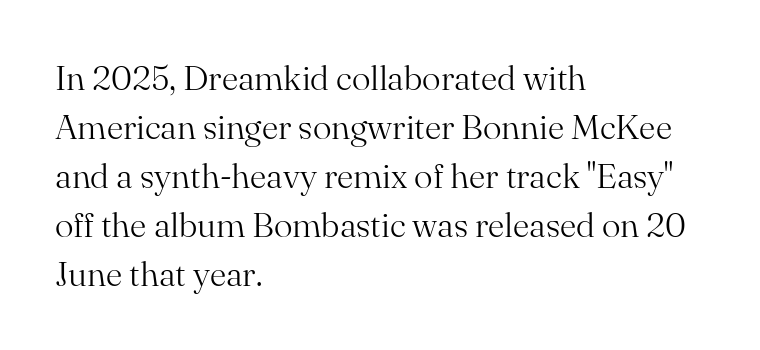
{"serif": "yes", "italic": "no", "bold": "no", "weight": "light", "width": "normal", "stroke_contrast": "medium", "x_height": "small", "monospaced": "no", "underline": "no", "align": "left", "line_spacing": "normal", "line_spacing_ratio": 1.4, "letter_spacing": "normal", "letter_spacing_em": 0.0, "glyph_px": 35}
